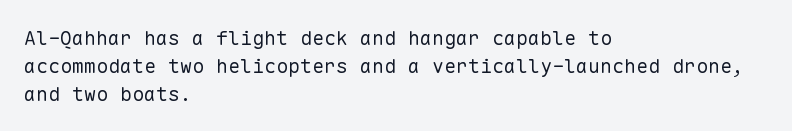
{"italic": "no", "bold": "no", "underline": "no", "align": "left", "line_spacing": "normal", "line_spacing_ratio": 1.39, "letter_spacing": "normal", "letter_spacing_em": 0.0, "glyph_px": 20}
